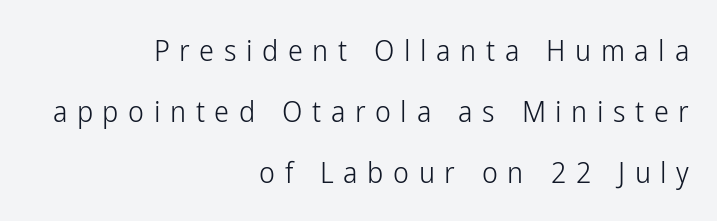
The image shows 30 px light, condensed sans-serif type, upright; set right-aligned, loose line spacing (2.04x), unusually wide letter spacing (+0.32 em), not underlined; low stroke contrast and a medium x-height.
